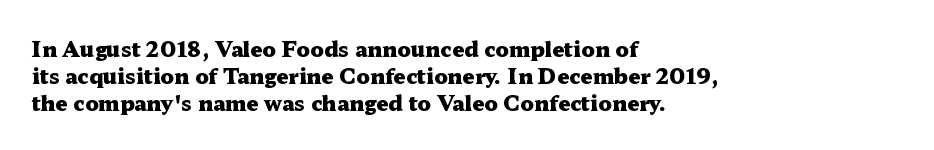
Which margin do the lines hug? The left one — the right edge is uneven. The foot of each line stays bare and open. Strokes here are thick enough to call this a true bold. Does the lettering tilt? It doesn't — this is upright. You could call the tracking neutral — neither tight nor loose. Interline gaps are of average width in this sample.
